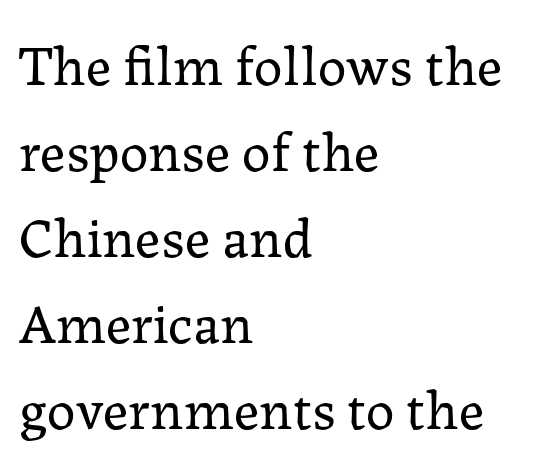
Q: Is the text bold? A: No.
Q: Is the text italic (slanted)? A: No, it is upright.
Q: Is the typeface a serif or a sans-serif typeface? A: Serif.
Q: Is the text underlined? A: No.
Q: How is the paragraph aligned? A: Left-aligned.
Q: Is the spacing between letters normal or unusually wide? A: Normal.
Q: Is the spacing between lines tight, normal or loose? A: Normal.
Q: Width (condensed, normal, or wide)? A: Normal.
Q: Stroke contrast? A: Low.
Q: x-height? A: Medium.
Q: Monospaced? A: No.
